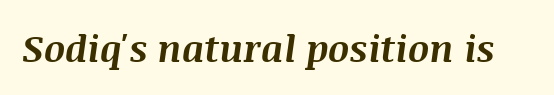
Q: Is the text bold? A: Yes.
Q: Is the text italic (slanted)? A: Yes, it leans right by about 8 degrees.
Q: Is the text underlined? A: No.
Q: Is the spacing between letters normal or unusually wide? A: Normal.
Q: Width (condensed, normal, or wide)? A: Normal.
Q: Stroke contrast? A: Medium.
Q: x-height? A: Large.
Q: Monospaced? A: No.
